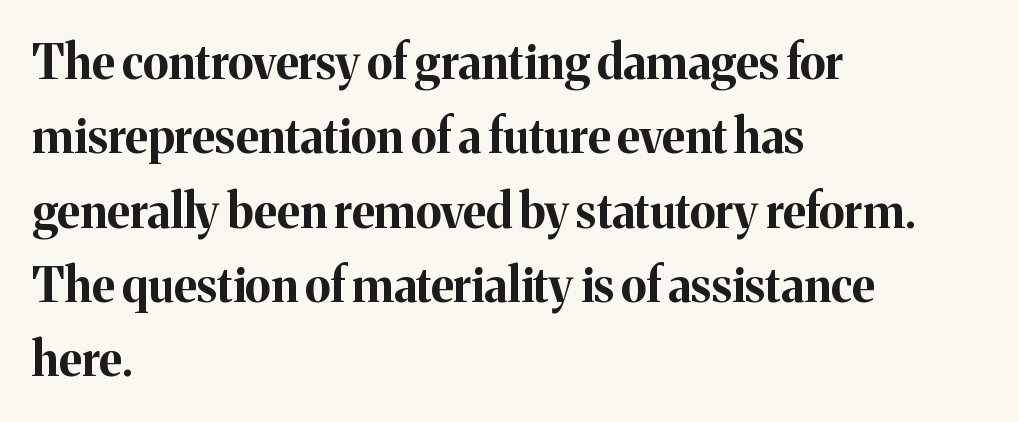
{"serif": "yes", "italic": "no", "bold": "yes", "weight": "bold", "width": "normal", "stroke_contrast": "medium", "x_height": "medium", "monospaced": "no", "underline": "no", "align": "left", "line_spacing": "normal", "line_spacing_ratio": 1.58, "letter_spacing": "normal", "letter_spacing_em": 0.0, "glyph_px": 47}
